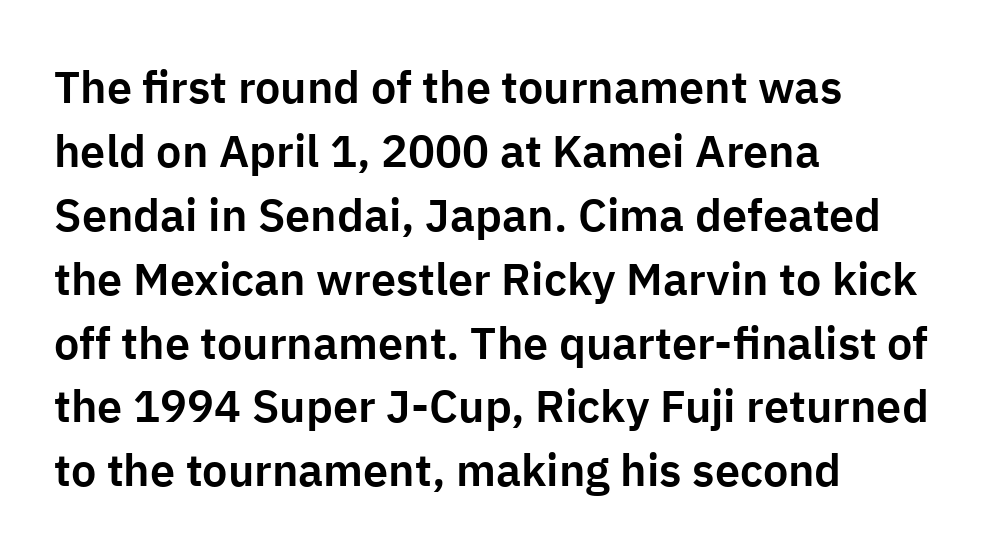
Upright lettering throughout. Character widths vary here, with narrow letters taking less room than wide ones. The lines sit at an ordinary, default distance from one another. Decoration check: the copy has no underline. The text was rendered using a sans face with plain stroke endings.
